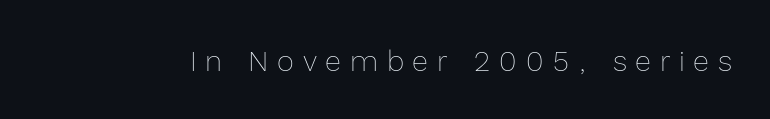
In terms of letterspacing, this is a distinctly airy, spread setting. The rendering uses natural spacing where letterforms have individual widths. Has an underline been added? It has not. The characters are drawn with everyday or finer stroke widths.
